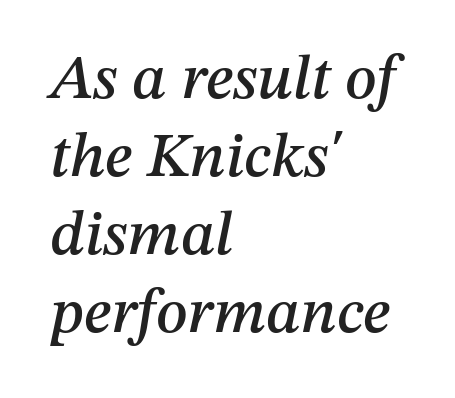
The image shows 63 px text type, italic (leaning right); set left-aligned, line spacing 1.24x, normal letter spacing, not underlined; medium stroke contrast and a medium x-height.
